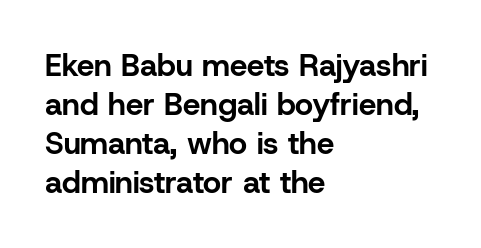
Q: Is the text bold? A: Yes.
Q: Is the text italic (slanted)? A: No, it is upright.
Q: Is the typeface a serif or a sans-serif typeface? A: Sans-serif.
Q: Is the text underlined? A: No.
Q: How is the paragraph aligned? A: Left-aligned.
Q: Is the spacing between letters normal or unusually wide? A: Normal.
Q: Is the spacing between lines tight, normal or loose? A: Normal.
Q: Width (condensed, normal, or wide)? A: Normal.
Q: Stroke contrast? A: Low.
Q: x-height? A: Medium.
Q: Monospaced? A: No.
